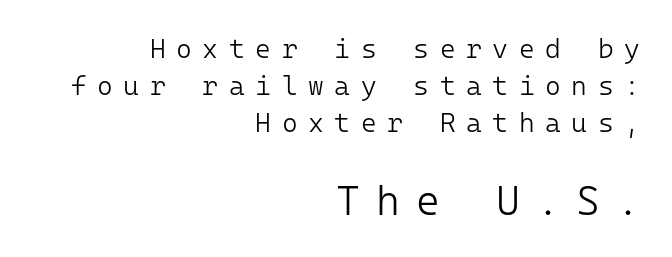
{"serif": "no", "italic": "no", "bold": "no", "weight": "light", "width": "normal", "stroke_contrast": "low", "x_height": "medium", "monospaced": "yes", "underline": "no", "align": "right", "line_spacing": "normal", "line_spacing_ratio": 1.37, "letter_spacing": "wide", "letter_spacing_em": 0.39, "larger_block": "second", "size_ratio": 1.52, "glyph_px": 41}
